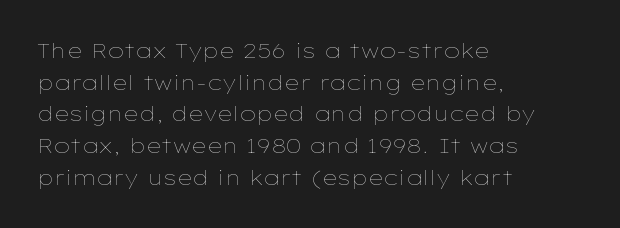
The image shows 21 px text type, upright; set left-aligned, normal line spacing (1.51x), normal letter spacing, not underlined.
